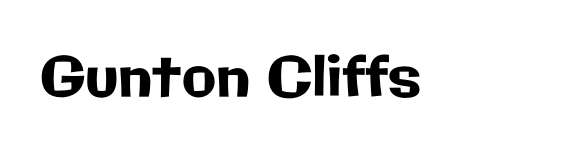
Q: Is the text italic (slanted)? A: No, it is upright.
Q: Is the typeface a serif or a sans-serif typeface? A: Sans-serif.
Q: Is the text underlined? A: No.
Q: Is the spacing between letters normal or unusually wide? A: Normal.
Q: Width (condensed, normal, or wide)? A: Normal.
Q: Stroke contrast? A: Low.
Q: x-height? A: Medium.
Q: Monospaced? A: No.
